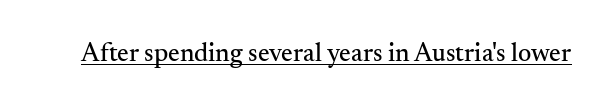
Posture: vertical. Is the letter spacing exaggerated? No — it looks like the ordinary default. These characters rest on top of a visible drawn line.
